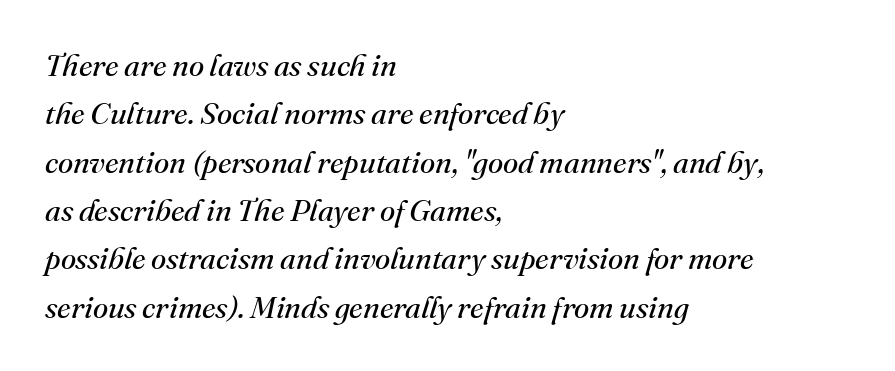
{"serif": "yes", "italic": "yes", "lean": "right", "slant_degrees": 16, "bold": "no", "weight": "regular", "width": "normal", "stroke_contrast": "medium", "x_height": "small", "monospaced": "no", "underline": "no", "align": "left", "line_spacing": "normal", "line_spacing_ratio": 1.56, "letter_spacing": "normal", "letter_spacing_em": 0.0, "glyph_px": 31}
